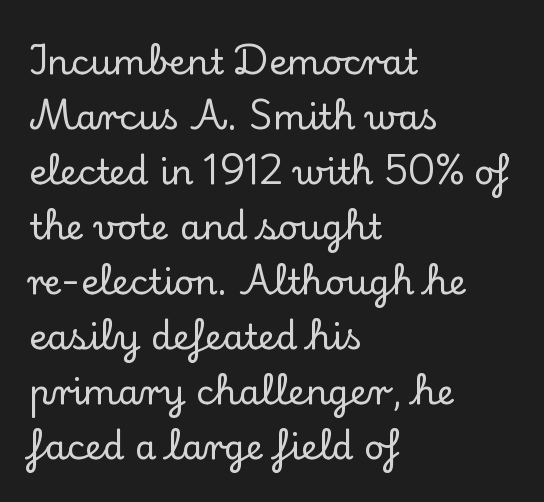
The image shows 35 px serif type, upright; set left-aligned, normal line spacing (1.57x), normal letter spacing, not underlined; low stroke contrast and a small x-height.
